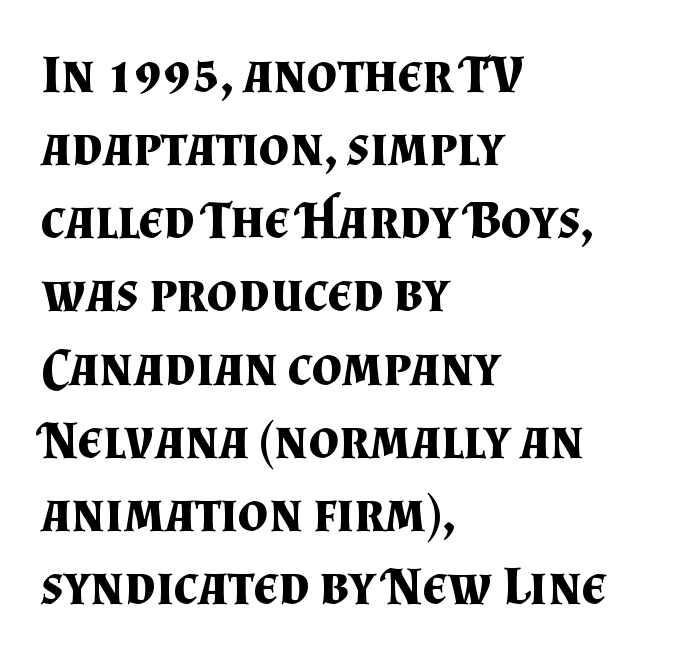
The image shows 53 px bold serif type, upright; set left-aligned, normal line spacing (1.38x), normal letter spacing, not underlined; medium stroke contrast and a small x-height.
